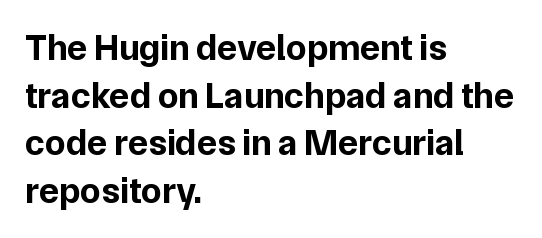
The type sits square on the baseline with zero lean. Is the type bold? Yes — the strokes are clearly thick and heavy. The rows are spaced the way most documents space them. Nope, no serifs anywhere on these letters.
